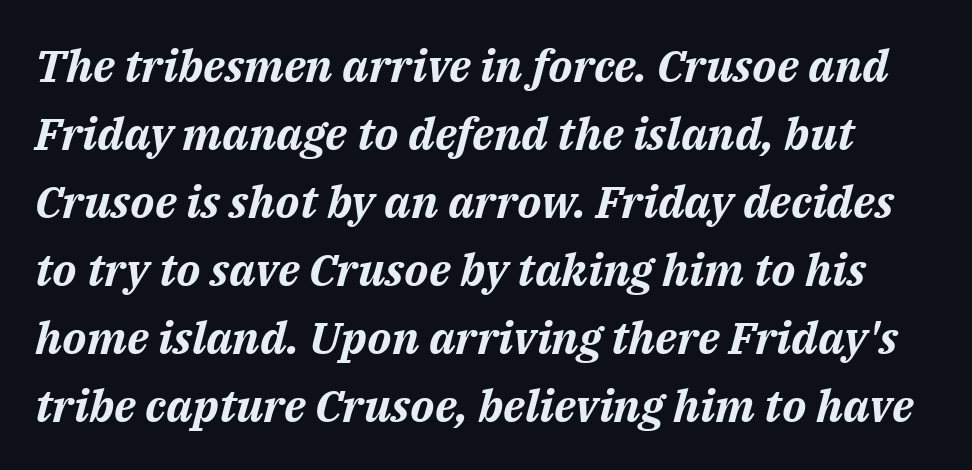
Q: Is the text bold? A: Yes.
Q: Is the text italic (slanted)? A: Yes, it leans right by about 14 degrees.
Q: Is the text underlined? A: No.
Q: Is the spacing between letters normal or unusually wide? A: Normal.
Q: Is the spacing between lines tight, normal or loose? A: Normal.
Q: Width (condensed, normal, or wide)? A: Normal.
Q: Stroke contrast? A: Medium.
Q: x-height? A: Medium.
Q: Monospaced? A: No.
